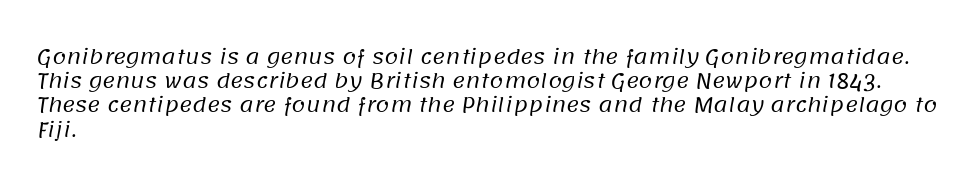
The image shows 20 px text type; set left-aligned, line spacing 1.21x, normal letter spacing, not underlined.
